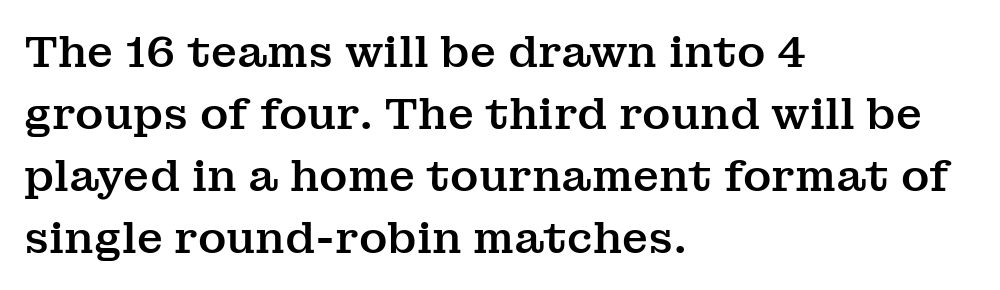
It's the straight-up-and-down kind of type. Reading down the column, the eye jumps a familiar distance to each next line. Underline: absent. There is no visible air inserted between adjacent glyphs. The rag falls on the right side of this text block.
